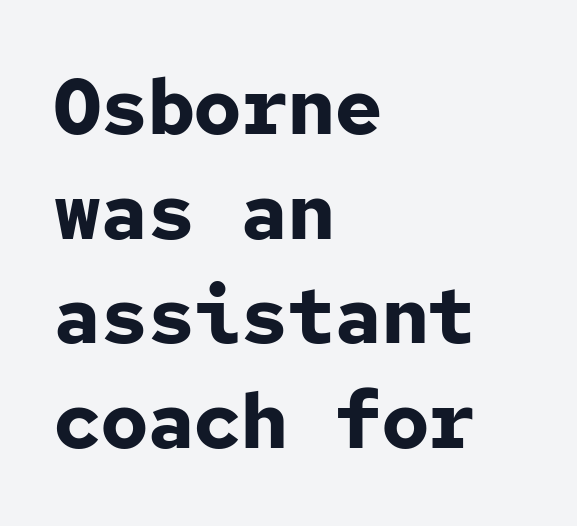
Glyph-to-glyph distance matches everyday printed text. Has an underline been added? It has not. Chunky letters — that's bold for sure. The passage shown is typed in a monospace face where columns stay perfectly aligned.
